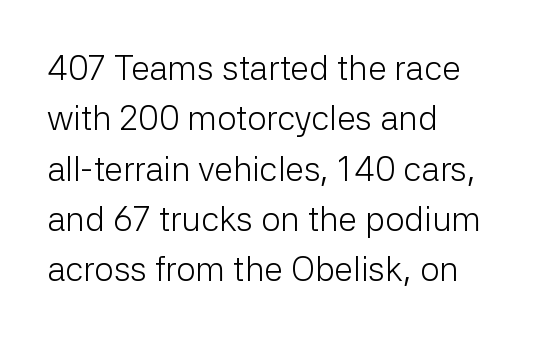
{"serif": "no", "italic": "no", "bold": "no", "weight": "light", "width": "normal", "stroke_contrast": "low", "x_height": "medium", "monospaced": "no", "underline": "no", "align": "left", "line_spacing": "normal", "line_spacing_ratio": 1.48, "letter_spacing": "normal", "letter_spacing_em": 0.0, "glyph_px": 34}
